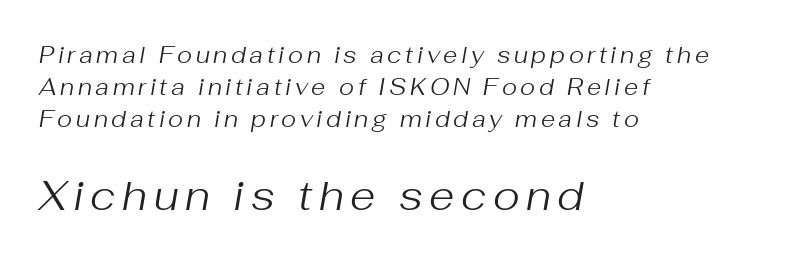
The image shows 41 px regular-weight type, italic (leaning right); set left-aligned, normal line spacing (1.4x), not underlined; the second (bottom) block is 1.78x larger; medium stroke contrast and a medium x-height.
